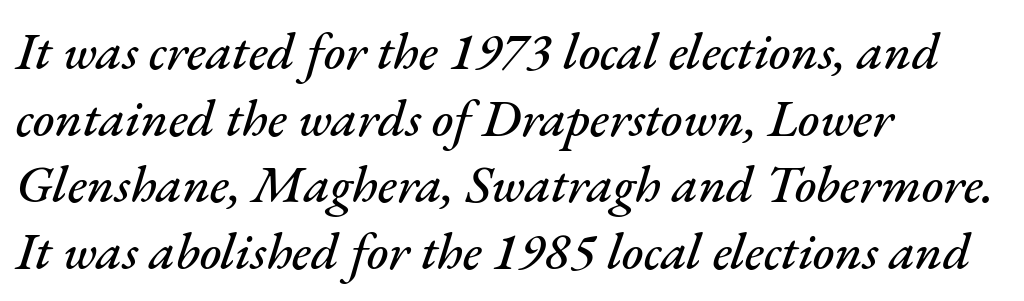
{"italic": "yes", "lean": "right", "slant_degrees": 17, "width": "normal", "stroke_contrast": "medium", "x_height": "small", "monospaced": "no", "underline": "no", "align": "left", "line_spacing": "normal", "line_spacing_ratio": 1.28, "letter_spacing": "normal", "letter_spacing_em": 0.0, "glyph_px": 52}
